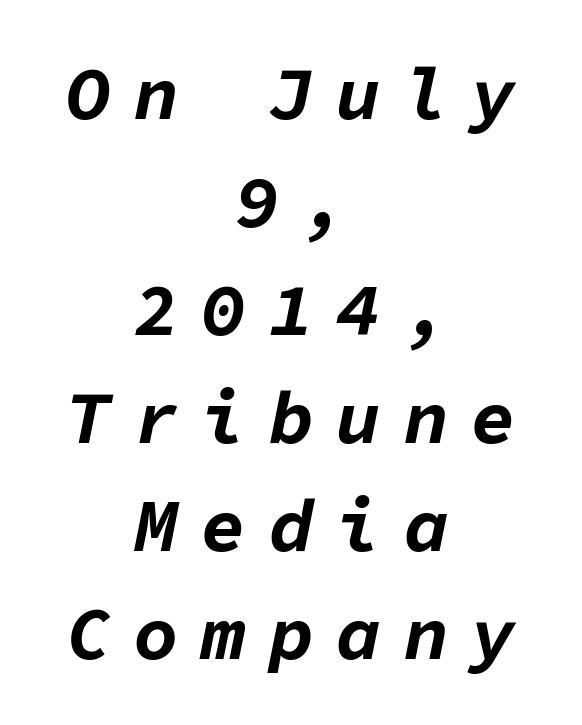
The image shows 75 px bold type, italic (leaning right), monospaced; set centered, normal line spacing (1.44x), unusually wide letter spacing (+0.3 em), not underlined; low stroke contrast and a medium x-height.
